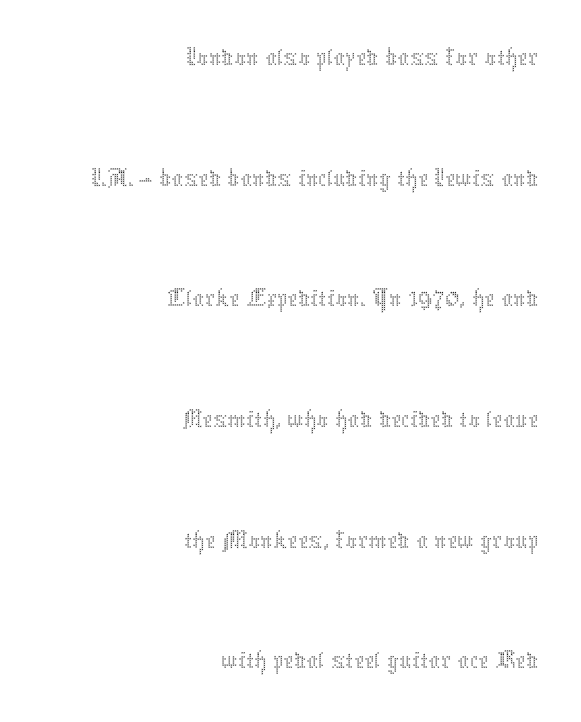
Q: Is the text bold? A: No.
Q: Is the text italic (slanted)? A: No, it is upright.
Q: Is the text underlined? A: No.
Q: How is the paragraph aligned? A: Right-aligned.
Q: Is the spacing between letters normal or unusually wide? A: Normal.
Q: Is the spacing between lines tight, normal or loose? A: Loose.
Q: Width (condensed, normal, or wide)? A: Normal.
Q: Stroke contrast? A: Medium.
Q: x-height? A: Medium.
Q: Monospaced? A: No.
